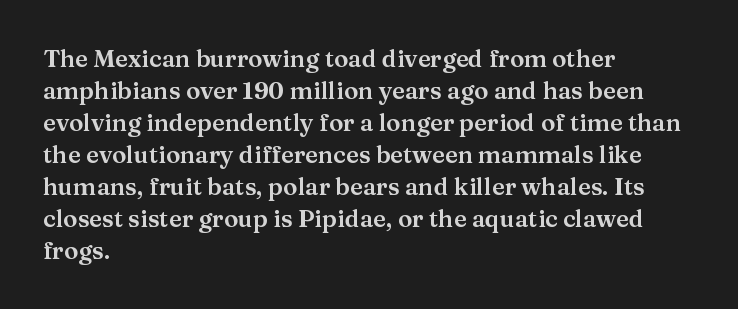
Q: Is the text italic (slanted)? A: No, it is upright.
Q: Is the text underlined? A: No.
Q: How is the paragraph aligned? A: Left-aligned.
Q: Is the spacing between letters normal or unusually wide? A: Normal.
Q: Is the spacing between lines tight, normal or loose? A: Normal.
